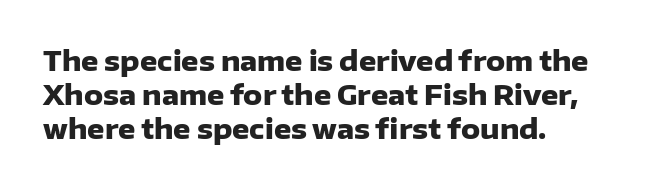
Does the weight exceed regular? Yes, all the way to bold. Short note: letters normally spaced. The space beneath each line is pristine and unruled. The typesetter chose a ragged-right arrangement here. Posture: vertical. The passage shown stacks its lines at a standard gap.
